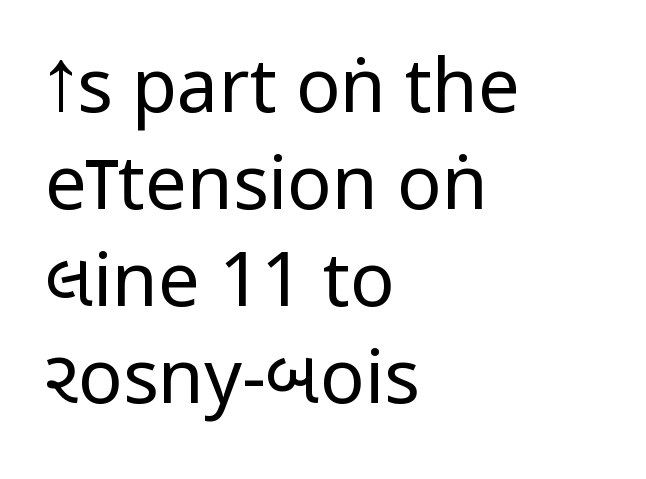
{"serif": "no", "italic": "no", "bold": "no", "weight": "regular", "width": "condensed", "stroke_contrast": "low", "x_height": "large", "monospaced": "no", "underline": "no", "align": "left", "line_spacing": "normal", "line_spacing_ratio": 1.31, "letter_spacing": "normal", "letter_spacing_em": 0.0, "glyph_px": 74}
